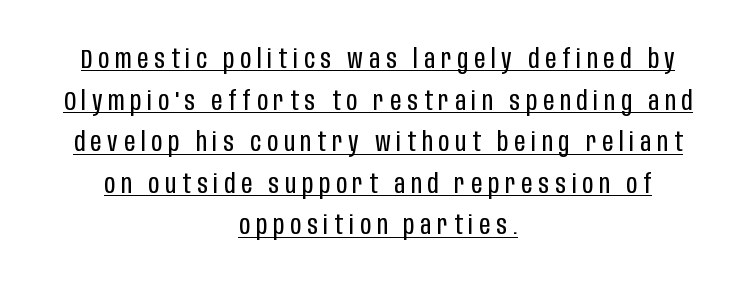
The image shows 27 px text type, upright; set centered, normal line spacing (1.54x), unusually wide letter spacing (+0.22 em), underlined.
